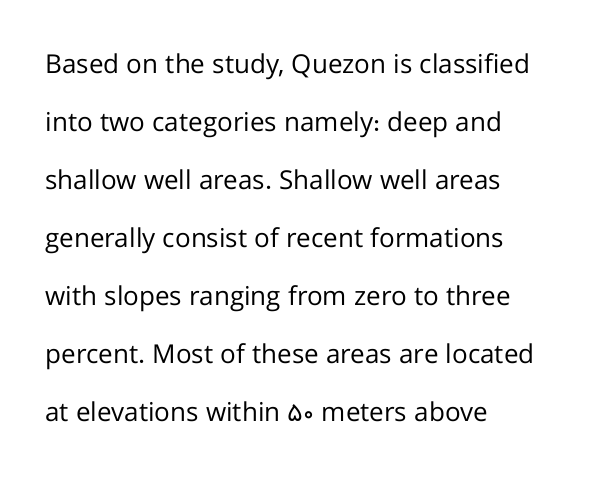
Caption: multi-line text, flush left, ragged right. The weight tops out at a normal text grade. Just letters on the line, the space beneath them empty. Caption: standard tracking, unaltered. Vertical spacing — loose.
